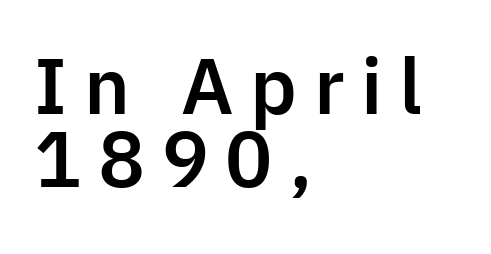
Posture: vertical. Note the varied advance widths — an 'i' is clearly narrower than an 'm'. This sample uses expanded letter spacing, leaving extra air between glyphs. The designer dialed line spacing down below the default. The font family rendered here belongs to the sans-serif group. Left-aligned paragraph, ragged on the right.
